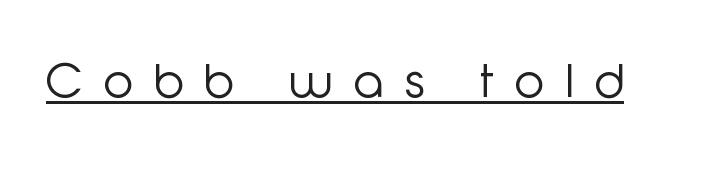
{"serif": "no", "italic": "no", "bold": "no", "weight": "light", "width": "normal", "stroke_contrast": "low", "x_height": "medium", "monospaced": "no", "underline": "yes", "letter_spacing": "wide", "letter_spacing_em": 0.45, "glyph_px": 48}
